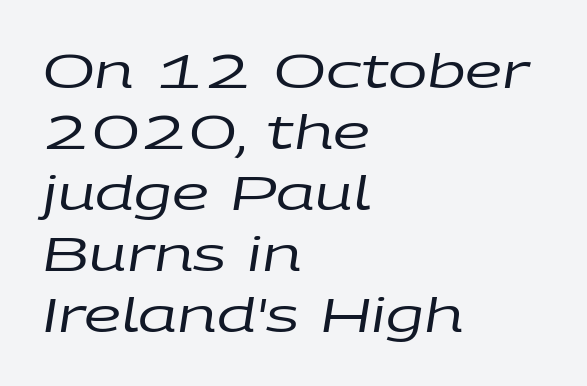
The image shows 47 px regular-weight, wide type, italic (leaning right); set left-aligned, normal line spacing (1.3x), normal letter spacing, not underlined; low stroke contrast and a large x-height.
